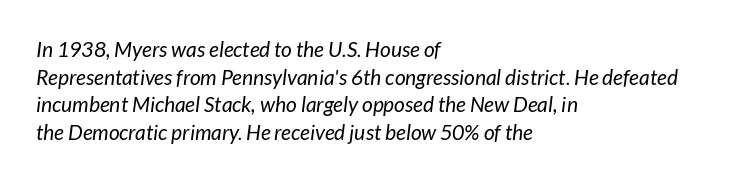
The image shows 21 px text type, italic (leaning right); set left-aligned, normal line spacing (1.32x), normal letter spacing, not underlined.
